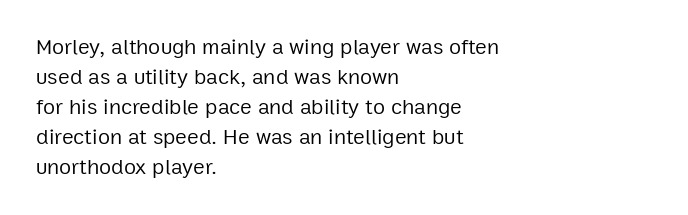
Reading down the column, the eye jumps a familiar distance to each next line. Left-aligned paragraph, ragged on the right. Check under the words: just untouched page. Nope, not italic — everything's standing straight.
